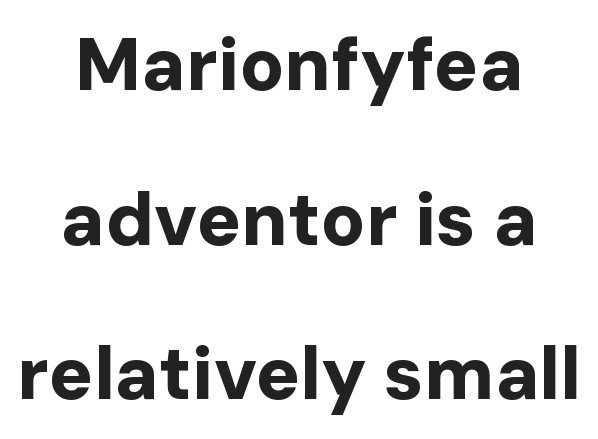
Q: Is the text bold? A: Yes.
Q: Is the text italic (slanted)? A: No, it is upright.
Q: Is the typeface a serif or a sans-serif typeface? A: Sans-serif.
Q: Is the text underlined? A: No.
Q: How is the paragraph aligned? A: Centered.
Q: Is the spacing between letters normal or unusually wide? A: Normal.
Q: Is the spacing between lines tight, normal or loose? A: Loose.
Q: Width (condensed, normal, or wide)? A: Normal.
Q: Stroke contrast? A: Low.
Q: x-height? A: Medium.
Q: Monospaced? A: No.
